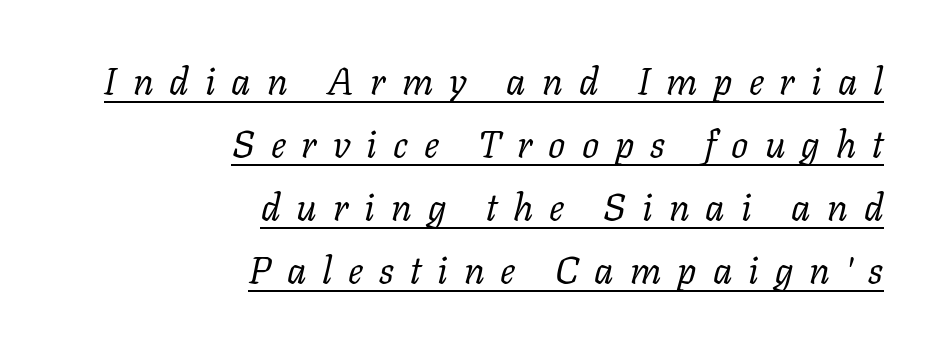
Q: Is the text bold? A: No.
Q: Is the text italic (slanted)? A: Yes, it leans right by about 11 degrees.
Q: Is the typeface a serif or a sans-serif typeface? A: Serif.
Q: Is the text underlined? A: Yes.
Q: How is the paragraph aligned? A: Right-aligned.
Q: Is the spacing between letters normal or unusually wide? A: Unusually wide.
Q: Is the spacing between lines tight, normal or loose? A: Normal.
Q: Width (condensed, normal, or wide)? A: Normal.
Q: Stroke contrast? A: Low.
Q: x-height? A: Medium.
Q: Monospaced? A: No.
